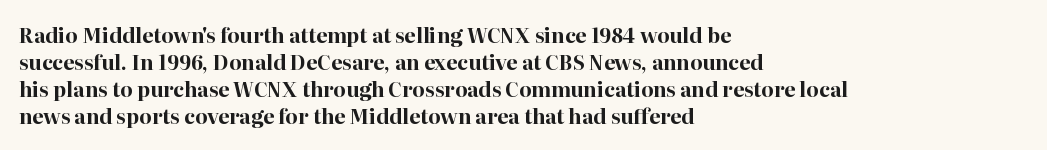
The font's upright variant was chosen for this text. Notice how the passage keeps a crisp vertical edge on the left only. Honestly, the row spacing looks completely unremarkable. Bare-footed words on every line.
